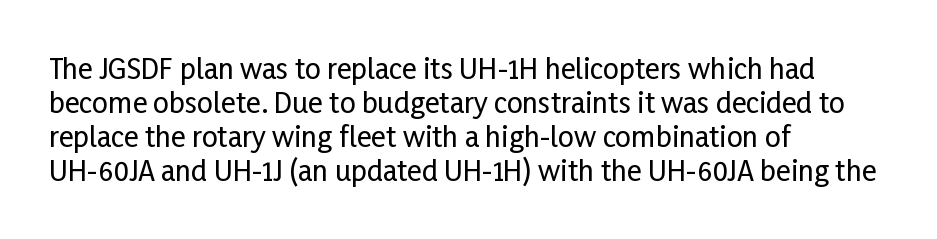
The face used here is proportionally spaced, like ordinary book or web type. Underline: absent. The gaps between neighbouring characters are ordinary and unremarkable. Compared with a centered layout, this one pins lines to the left instead. This sample uses an upright cut, with every glyph sitting square on the baseline. Are there feet on the stems? There aren't — it's a sans.
